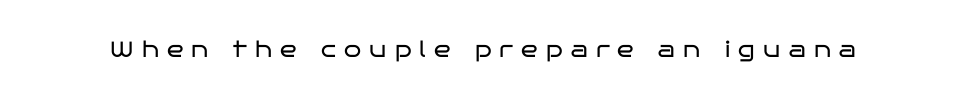
Q: Is the text bold? A: No.
Q: Is the text italic (slanted)? A: No, it is upright.
Q: Is the text underlined? A: No.
Q: Is the spacing between letters normal or unusually wide? A: Unusually wide.
